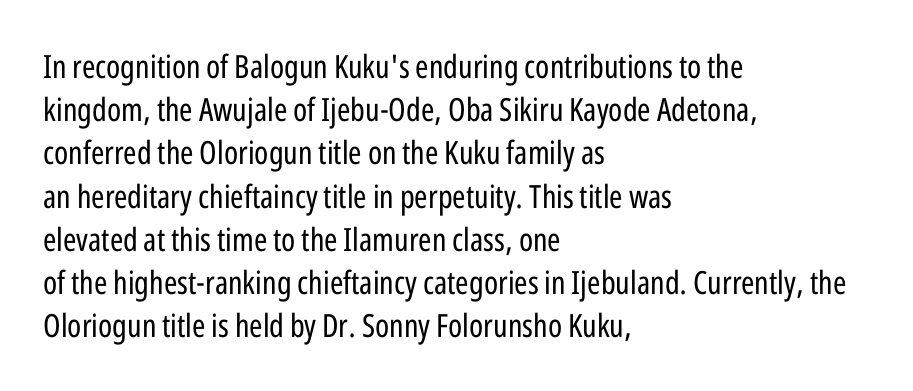
Vertically, the passage feels balanced, rows spaced as you'd expect. Serifs: no, the terminals of the letterforms are clean. You could not count columns in this text — the font is proportionally spaced. Look at the tracking — it's just the regular setting, nothing added.
